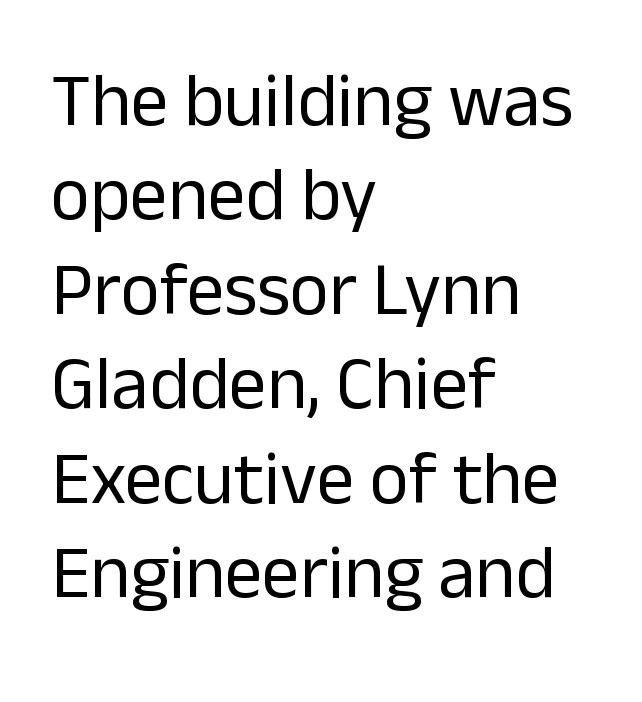
{"serif": "no", "italic": "no", "bold": "no", "weight": "regular", "width": "normal", "stroke_contrast": "low", "x_height": "medium", "monospaced": "no", "underline": "no", "align": "left", "line_spacing": "normal", "line_spacing_ratio": 1.26, "letter_spacing": "normal", "letter_spacing_em": 0.0, "glyph_px": 75}
